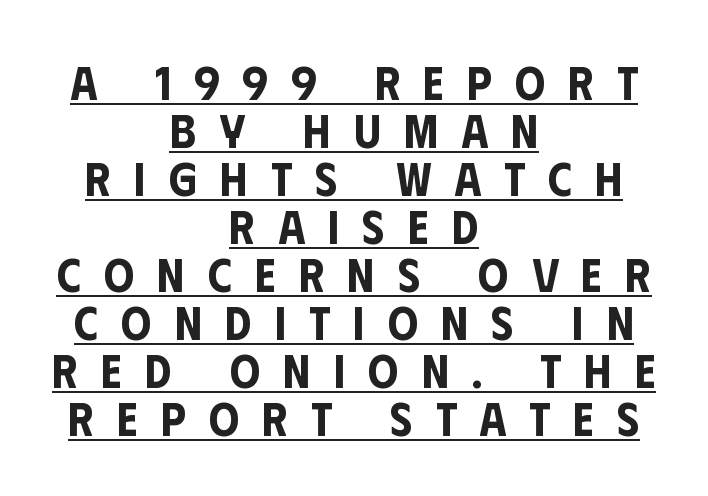
Each letter's strokes conclude bluntly, with no projecting serifs. Posture: upright roman. Glance below the letters and you will spot a drawn line. Leading is clearly below the norm, producing a dense column. These lines are rendered in a variable-pitch font.
